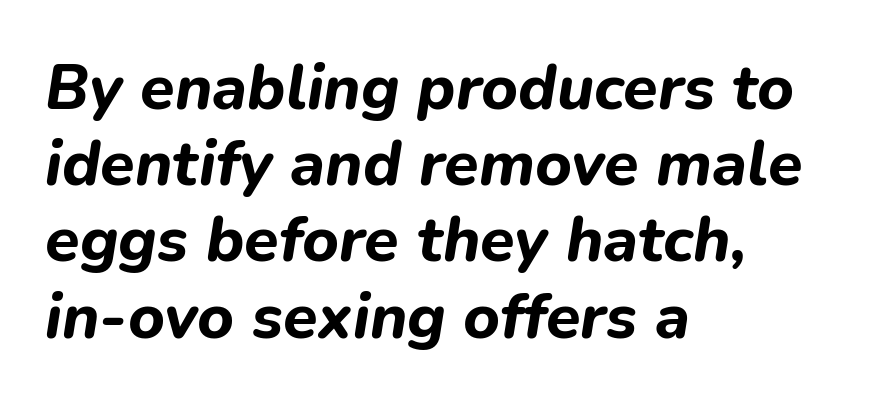
{"italic": "yes", "lean": "right", "slant_degrees": 9, "bold": "yes", "weight": "bold", "width": "normal", "stroke_contrast": "low", "x_height": "medium", "monospaced": "no", "underline": "no", "align": "left", "line_spacing_ratio": 1.21, "letter_spacing": "normal", "letter_spacing_em": 0.0, "glyph_px": 63}
